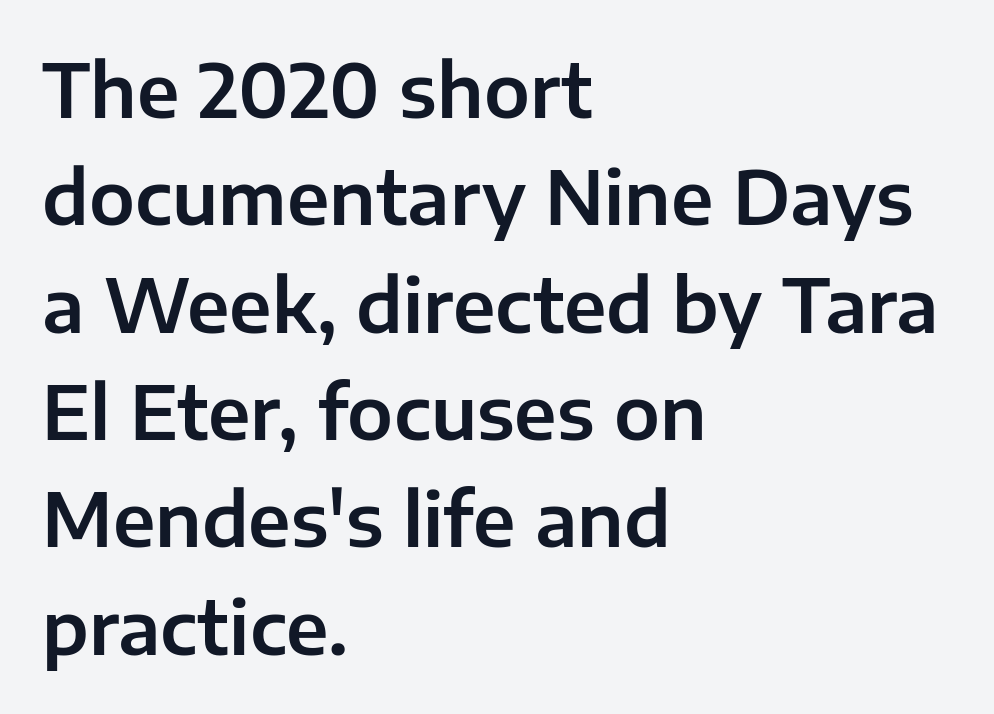
The image shows 73 px sans-serif type, upright; set left-aligned, normal line spacing (1.47x), normal letter spacing, not underlined; low stroke contrast and a medium x-height.
